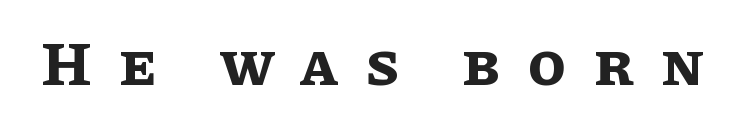
{"italic": "no", "bold": "yes", "weight": "bold", "width": "normal", "stroke_contrast": "low", "x_height": "large", "monospaced": "no", "underline": "no", "letter_spacing": "wide", "letter_spacing_em": 0.44, "glyph_px": 62}
